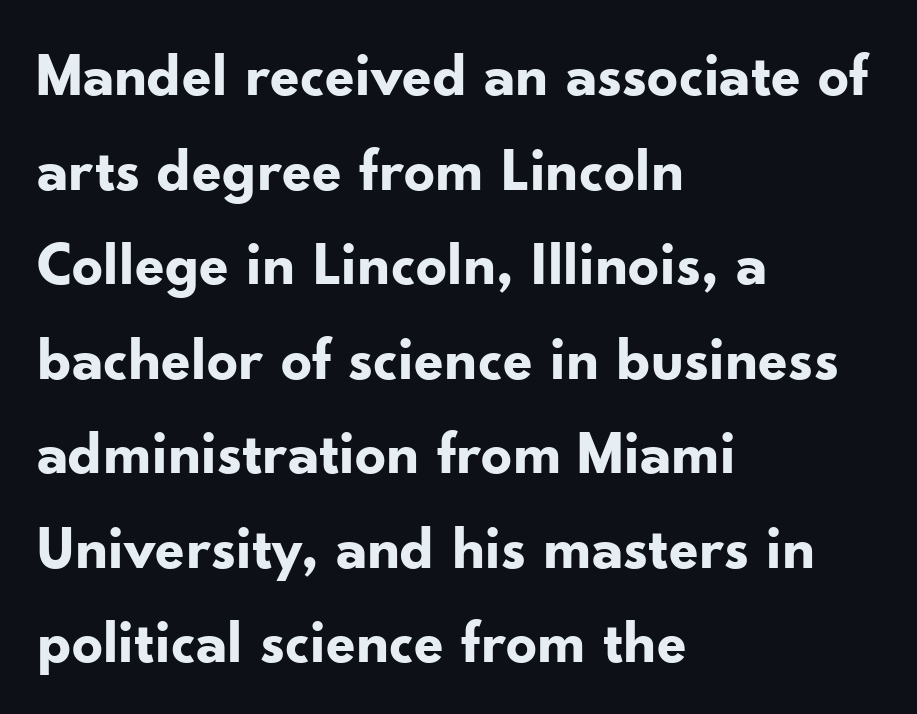
The image shows 61 px bold sans-serif type, upright; set left-aligned, normal line spacing (1.55x), normal letter spacing, not underlined; low stroke contrast and a small x-height.
